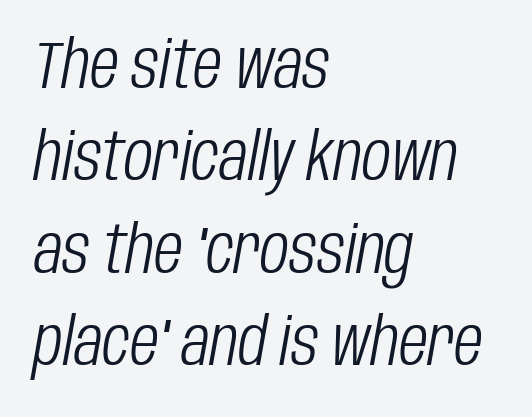
A bare baseline throughout the passage. The letterforms sit shoulder to shoulder at normal distance. The letters advance in unequal steps, a hallmark of proportional type. Compared with a typical body face, this is equally light or lighter still. Slant detected: the letters are inclined. If you drew a ruler down the left edge, every line would touch it.
